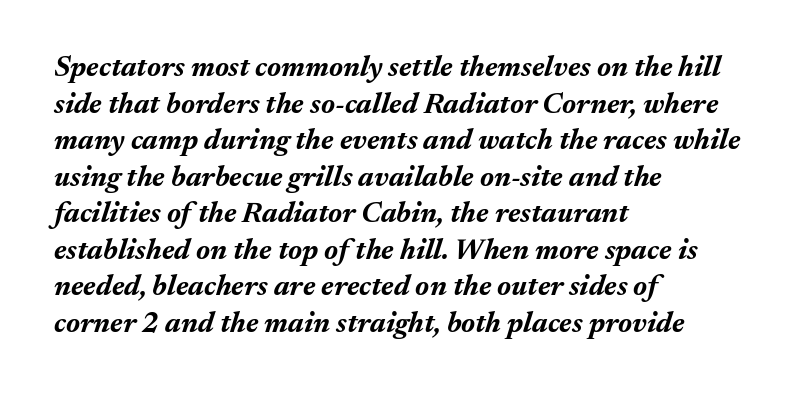
The lines sit at an ordinary, default distance from one another. Each glyph is drawn with heavy, bold strokes. Notice how the passage keeps a crisp vertical edge on the left only. Each word holds together tightly as a unit, with standard inter-letter gaps. Spacing verdict: proportional, widths tailored to each character. Rule under the text: the space is simply empty.
